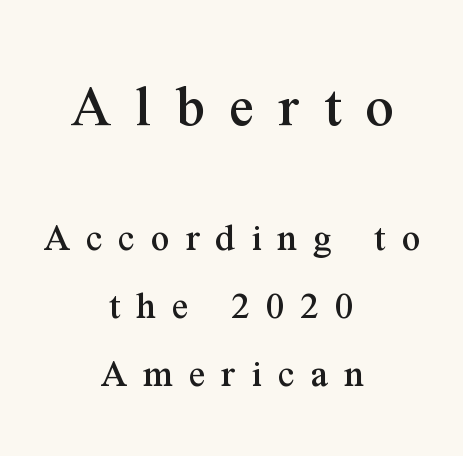
The image shows 62 px serif type, upright; set centered, normal line spacing (1.66x), unusually wide letter spacing (+0.39 em), not underlined; the first (top) block is 1.51x larger; medium stroke contrast and a medium x-height.
